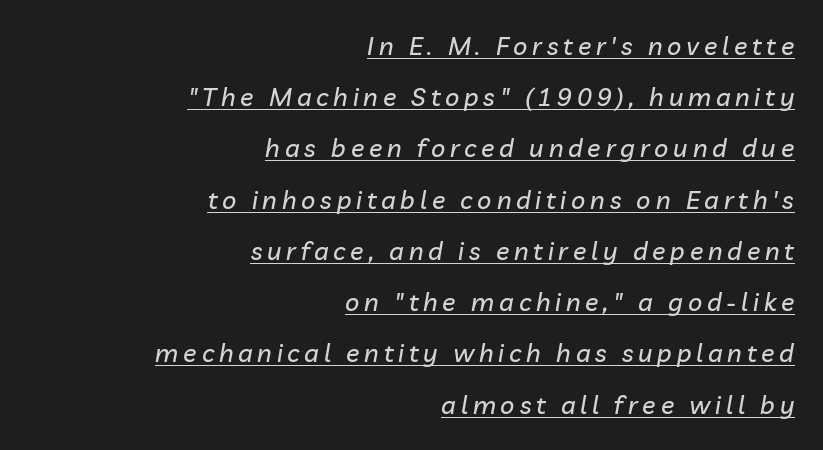
Q: Is the text italic (slanted)? A: Yes, it leans right by about 10 degrees.
Q: Is the text underlined? A: Yes.
Q: How is the paragraph aligned? A: Right-aligned.
Q: Is the spacing between lines tight, normal or loose? A: Loose.
